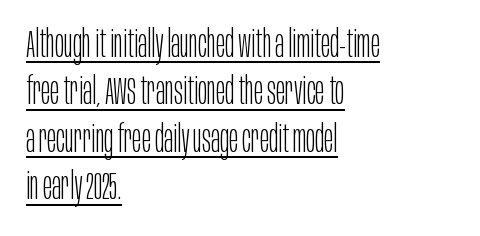
Somebody hit Ctrl+U on this one — the words are underlined. What kind of face is this? One without serifs — a sans. Think of a printed novel: that variable character pitch is what you see here. Line beginnings align vertically; line endings do not.
